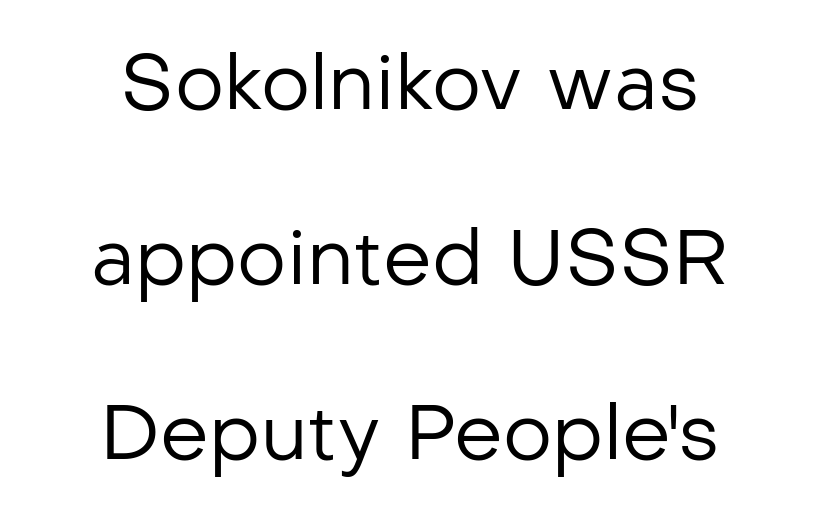
Q: Is the text bold? A: No.
Q: Is the text italic (slanted)? A: No, it is upright.
Q: Is the typeface a serif or a sans-serif typeface? A: Sans-serif.
Q: Is the text underlined? A: No.
Q: How is the paragraph aligned? A: Centered.
Q: Is the spacing between letters normal or unusually wide? A: Normal.
Q: Is the spacing between lines tight, normal or loose? A: Loose.
Q: Width (condensed, normal, or wide)? A: Normal.
Q: Stroke contrast? A: Low.
Q: x-height? A: Medium.
Q: Monospaced? A: No.
